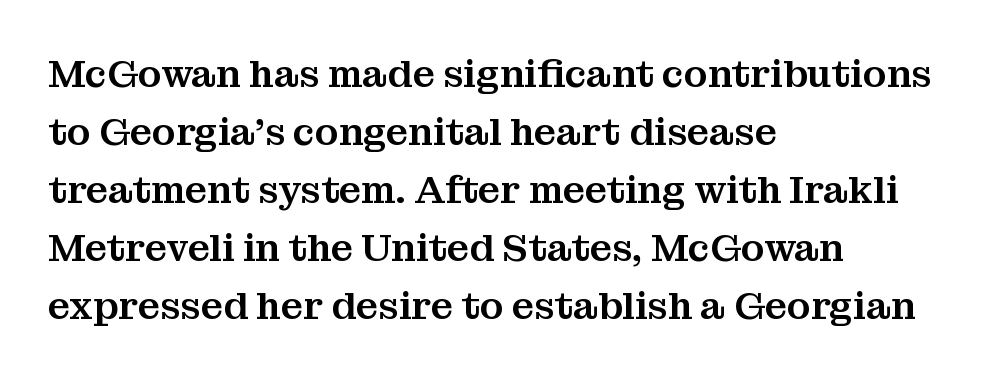
The ragged edge is on the right, which tells us the setting is flush left. Normally led — the rows are evenly, conventionally spaced. The specimen omits any rule beneath the text block's lines. Caption: standard tracking, unaltered. Character widths vary here, with narrow letters taking less room than wide ones. The font family rendered here belongs to the serif group.
